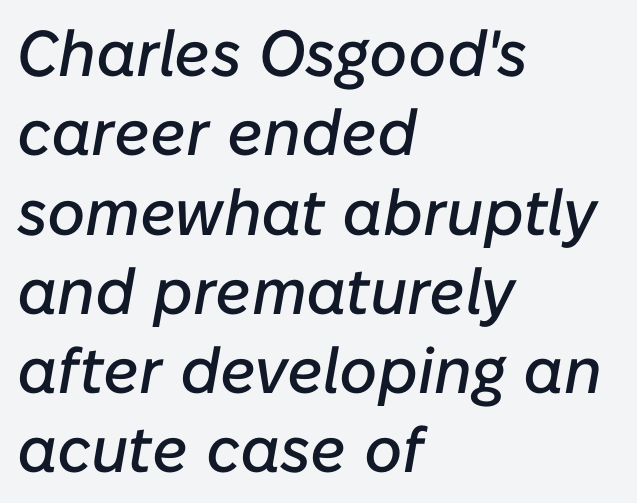
{"italic": "yes", "lean": "right", "slant_degrees": 10, "width": "normal", "stroke_contrast": "low", "x_height": "medium", "monospaced": "no", "underline": "no", "align": "left", "line_spacing_ratio": 1.22, "letter_spacing": "normal", "letter_spacing_em": 0.0, "glyph_px": 65}
